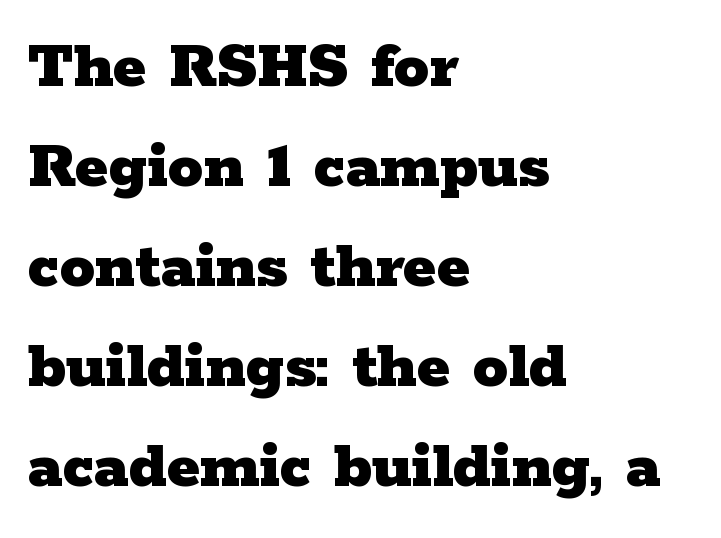
The image shows 70 px heavy, wide serif type, upright; set left-aligned, normal line spacing (1.43x), normal letter spacing, not underlined; low stroke contrast and a medium x-height.
